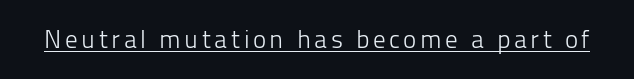
The image shows 25 px text type, upright; set underlined.
